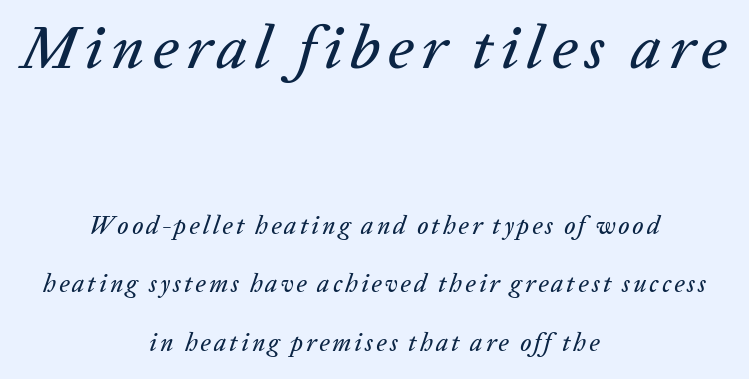
The image shows 62 px text type, italic (leaning right); set centered, loose line spacing (2.33x), not underlined; the first (top) block is 2.48x larger; low stroke contrast and a medium x-height.
